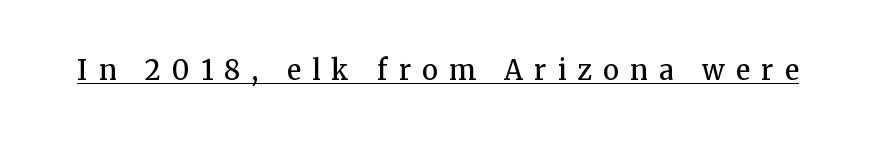
The image shows 27 px text type, upright; set unusually wide letter spacing (+0.41 em), underlined.
